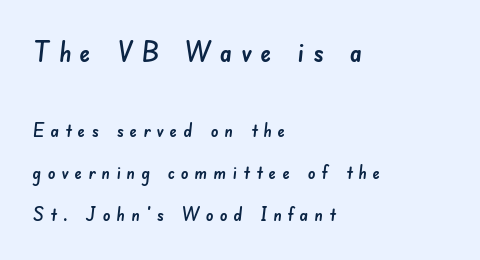
Q: Is the typeface a serif or a sans-serif typeface? A: Sans-serif.
Q: Is the text underlined? A: No.
Q: How is the paragraph aligned? A: Left-aligned.
Q: Is the spacing between letters normal or unusually wide? A: Unusually wide.
Q: Is the spacing between lines tight, normal or loose? A: Loose.
Q: Which block of text is set in a larger size, the first (top) or the second (bottom)? A: The first (top) one.
Q: Width (condensed, normal, or wide)? A: Normal.
Q: Stroke contrast? A: Low.
Q: x-height? A: Small.
Q: Monospaced? A: No.
